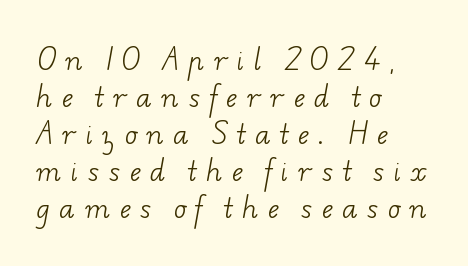
Q: Is the text bold? A: No.
Q: Is the text underlined? A: No.
Q: How is the paragraph aligned? A: Left-aligned.
Q: Is the spacing between letters normal or unusually wide? A: Unusually wide.
Q: Is the spacing between lines tight, normal or loose? A: Normal.
